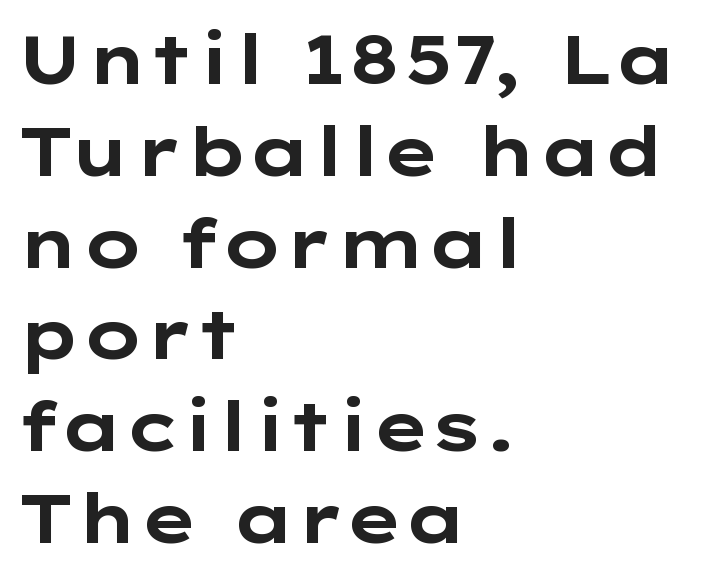
{"serif": "no", "italic": "no", "bold": "yes", "weight": "bold", "width": "wide", "stroke_contrast": "low", "x_height": "medium", "monospaced": "no", "underline": "no", "align": "left", "line_spacing": "normal", "line_spacing_ratio": 1.35, "letter_spacing": "normal", "letter_spacing_em": 0.0, "glyph_px": 68}
